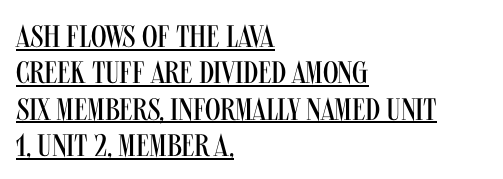
{"serif": "no", "italic": "no", "bold": "no", "weight": "regular", "width": "condensed", "stroke_contrast": "medium", "x_height": "large", "monospaced": "no", "underline": "yes", "align": "left", "line_spacing_ratio": 1.17, "letter_spacing": "normal", "letter_spacing_em": 0.0, "glyph_px": 31}
